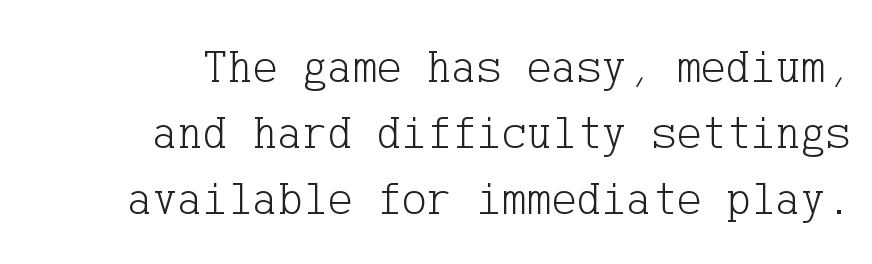
Reading down the column, the eye jumps a familiar distance to each next line. The passage shown is not bold in any degree. A student would call this right alignment; a typographer would say flush right, rag left. Students, note that the glyphs here touch the page at normal intervals. Any mark beneath the type? The region is blank.
